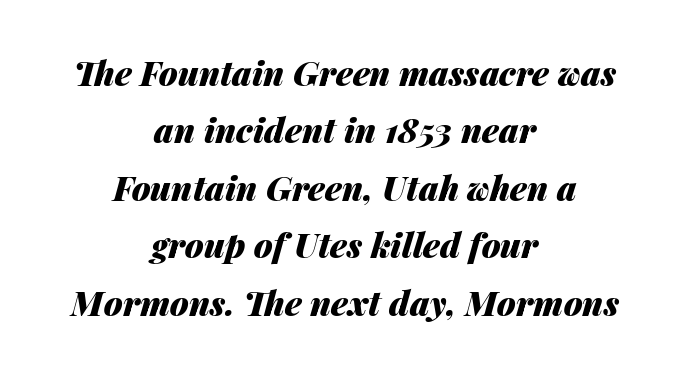
The image shows 34 px heavy type, italic (leaning right); set centered, normal line spacing (1.69x), normal letter spacing, not underlined; medium stroke contrast and a medium x-height.
